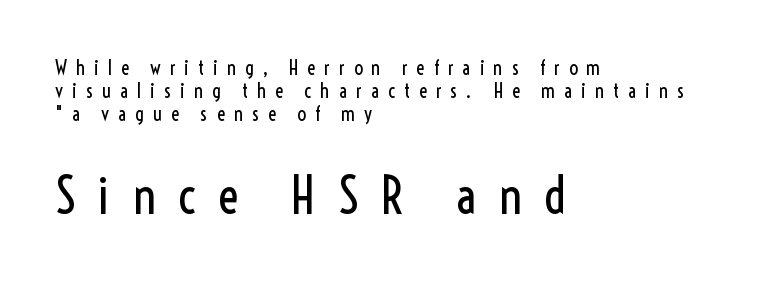
These two chunks differ in scale, with the bottom chunk taking the larger measure. Does extra space separate the letters? Yes, quite a lot of it. Vertical strokes here are truly vertical. Note: no serifs on the glyphs. Teacher's note: observe the even left margin — that is flush-left alignment. Baseline-to-baseline distance is barely more than the letter height.
